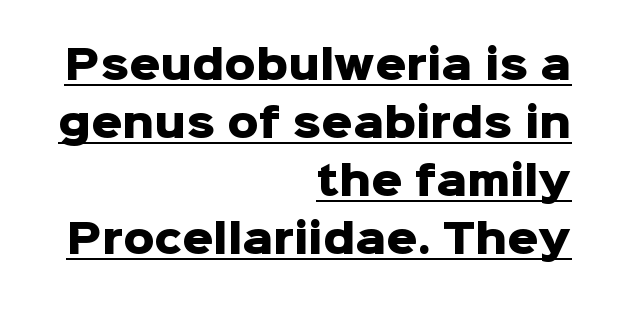
Q: Is the text bold? A: Yes.
Q: Is the text italic (slanted)? A: No, it is upright.
Q: Is the typeface a serif or a sans-serif typeface? A: Sans-serif.
Q: Is the text underlined? A: Yes.
Q: How is the paragraph aligned? A: Right-aligned.
Q: Is the spacing between letters normal or unusually wide? A: Normal.
Q: Is the spacing between lines tight, normal or loose? A: Normal.
Q: Width (condensed, normal, or wide)? A: Normal.
Q: Stroke contrast? A: Low.
Q: x-height? A: Medium.
Q: Monospaced? A: No.
